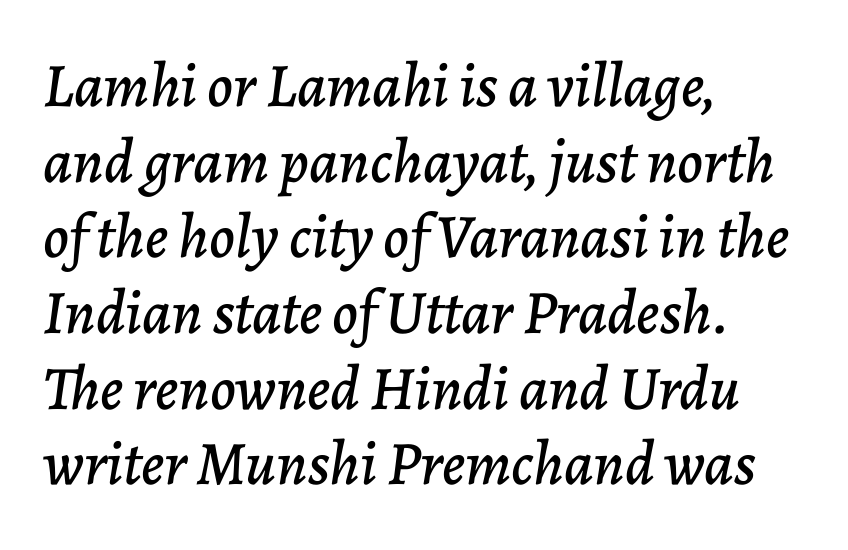
{"italic": "yes", "lean": "right", "slant_degrees": 7, "width": "normal", "stroke_contrast": "low", "x_height": "medium", "monospaced": "no", "underline": "no", "align": "left", "line_spacing_ratio": 1.22, "letter_spacing": "normal", "letter_spacing_em": 0.0, "glyph_px": 62}
